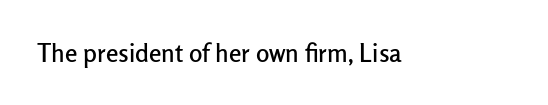
{"italic": "no", "underline": "no", "letter_spacing": "normal", "letter_spacing_em": 0.0, "glyph_px": 25}
